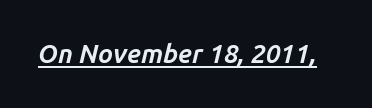
Q: Is the text bold? A: Yes.
Q: Is the text italic (slanted)? A: Yes, it leans right by about 14 degrees.
Q: Is the text underlined? A: Yes.
Q: Is the spacing between letters normal or unusually wide? A: Normal.
